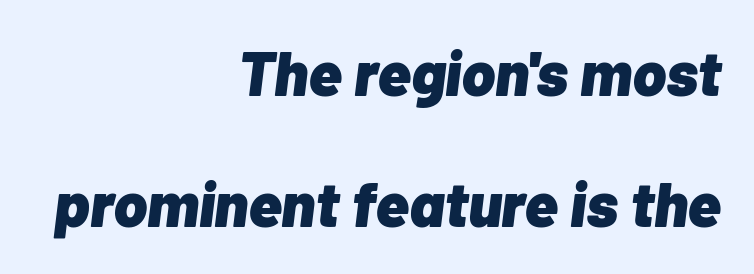
Q: Is the text bold? A: Yes.
Q: Is the text italic (slanted)? A: Yes, it leans right by about 7 degrees.
Q: Is the text underlined? A: No.
Q: How is the paragraph aligned? A: Right-aligned.
Q: Is the spacing between letters normal or unusually wide? A: Normal.
Q: Is the spacing between lines tight, normal or loose? A: Loose.
Q: Width (condensed, normal, or wide)? A: Normal.
Q: Stroke contrast? A: Low.
Q: x-height? A: Medium.
Q: Monospaced? A: No.
